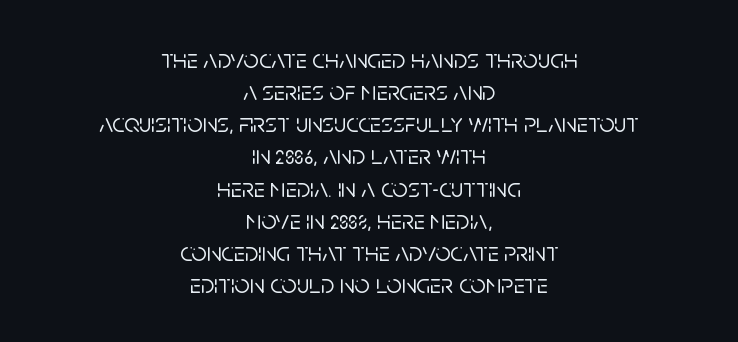
Q: Is the text italic (slanted)? A: No, it is upright.
Q: Is the text underlined? A: No.
Q: How is the paragraph aligned? A: Centered.
Q: Is the spacing between letters normal or unusually wide? A: Normal.
